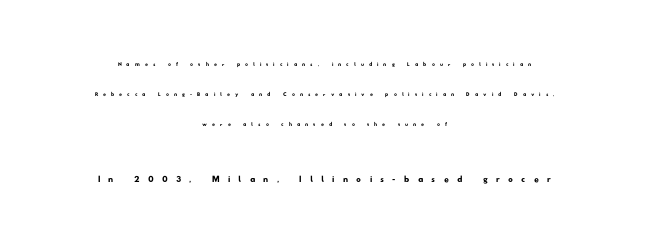
The image shows 23 px text type; set centered, loose line spacing (2.16x), unusually wide letter spacing (+0.36 em), not underlined; the second (bottom) block is 1.64x larger.
